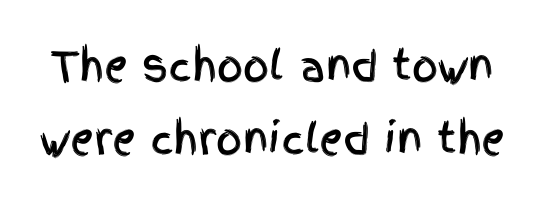
Glyph-to-glyph distance matches everyday printed text. Note the varied advance widths — an 'i' is clearly narrower than an 'm'. The space beneath each line is pristine and unruled. Does the type have serifs? No, each stem ends abruptly.
